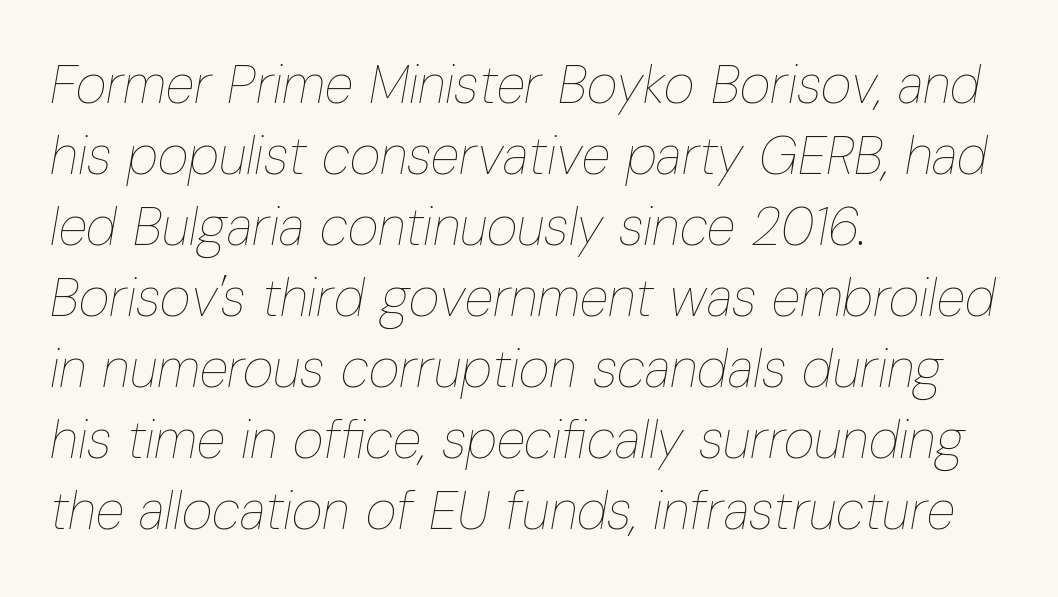
Q: Is the text bold? A: No.
Q: Is the text italic (slanted)? A: Yes, it leans right by about 10 degrees.
Q: Is the text underlined? A: No.
Q: How is the paragraph aligned? A: Left-aligned.
Q: Is the spacing between letters normal or unusually wide? A: Normal.
Q: Is the spacing between lines tight, normal or loose? A: Normal.
Q: Width (condensed, normal, or wide)? A: Condensed.
Q: Stroke contrast? A: Low.
Q: x-height? A: Medium.
Q: Monospaced? A: No.
